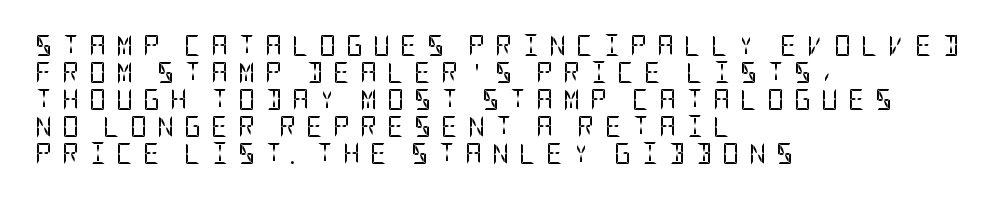
The image shows 21 px text type, upright; set left-aligned, normal line spacing (1.29x), unusually wide letter spacing (+0.47 em), not underlined.
